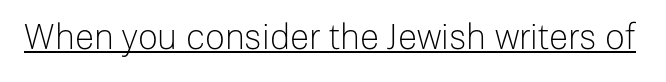
The image shows 35 px light sans-serif type, upright; set normal letter spacing, underlined; low stroke contrast and a medium x-height.
